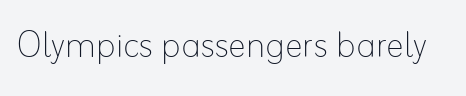
The image shows 45 px thin type, upright; set normal letter spacing, not underlined; low stroke contrast and a small x-height.
